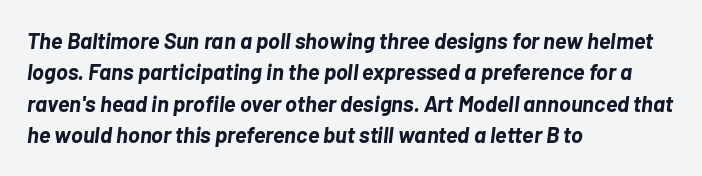
Q: Is the text bold? A: Yes.
Q: Is the text italic (slanted)? A: Yes, it leans right by about 7 degrees.
Q: Is the text underlined? A: No.
Q: How is the paragraph aligned? A: Left-aligned.
Q: Is the spacing between letters normal or unusually wide? A: Normal.
Q: Is the spacing between lines tight, normal or loose? A: Normal.
